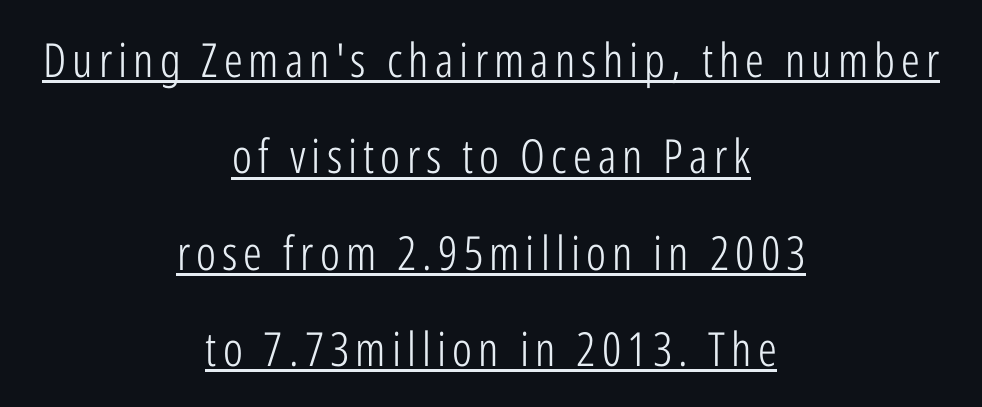
{"serif": "no", "italic": "no", "bold": "no", "weight": "light", "width": "condensed", "stroke_contrast": "low", "x_height": "medium", "monospaced": "no", "underline": "yes", "align": "center", "line_spacing": "loose", "line_spacing_ratio": 2.05, "glyph_px": 47}
